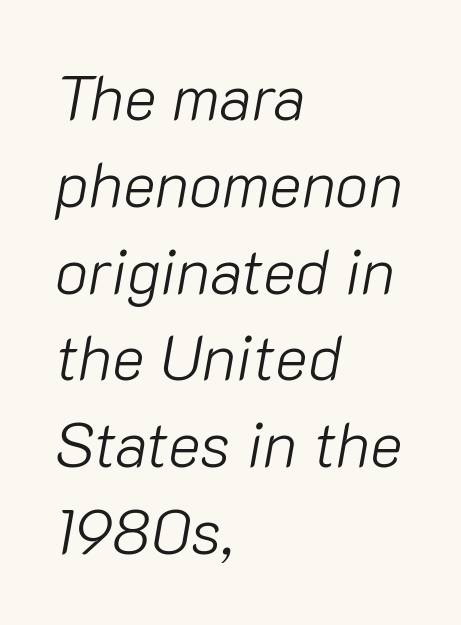
The image shows 62 px light type, italic (leaning right); set left-aligned, normal line spacing (1.4x), normal letter spacing, not underlined; low stroke contrast and a medium x-height.
